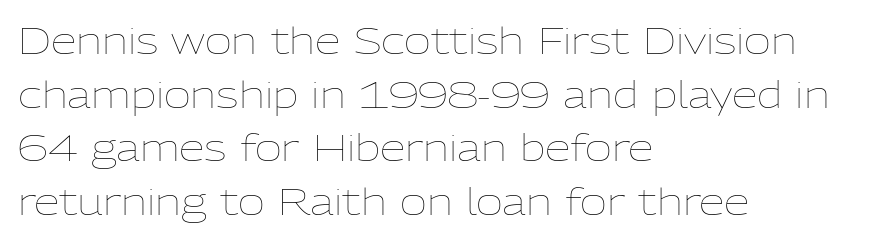
You could not count columns in this text — the font is proportionally spaced. Decoration check: the copy has no underline. This rendering uses left alignment, leaving the right contour irregular. Stems and bowls with no extra thickness — not bold. How would I describe the line gaps? Plain and ordinary.
